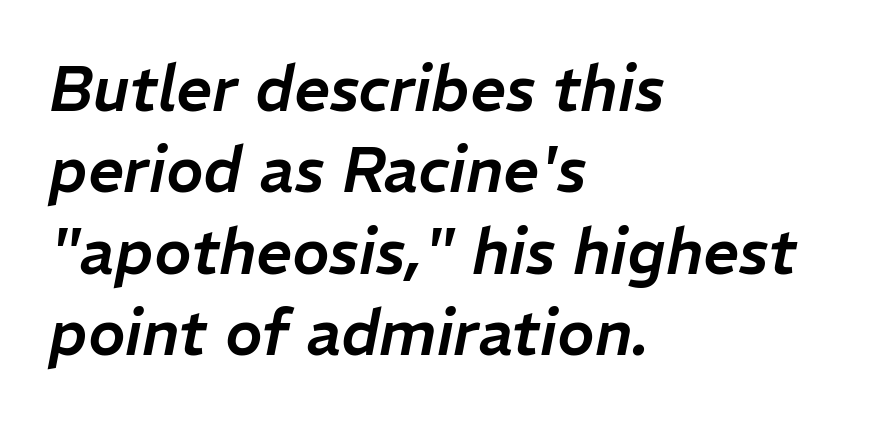
The passage shown has conventional tracking throughout. Posture: slanted. The rendering uses natural spacing where letterforms have individual widths. The string is rendered with underlining switched off.
